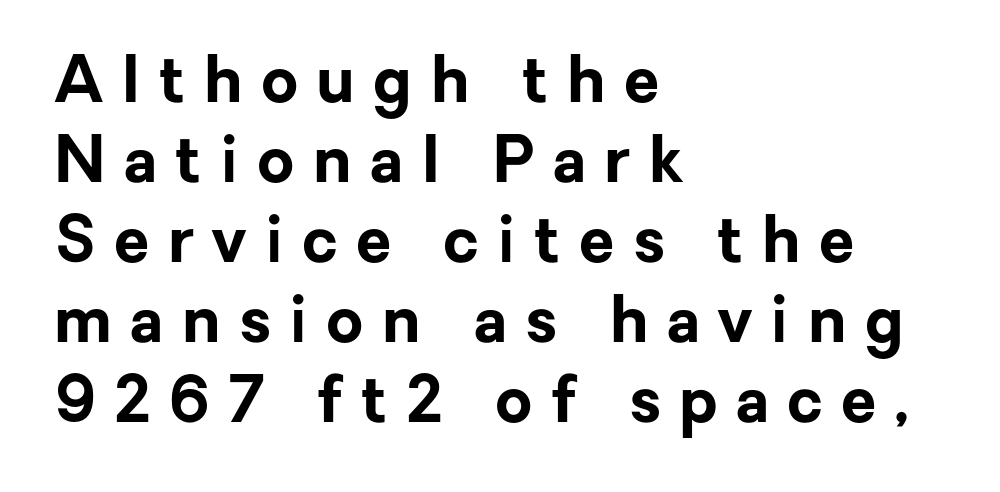
{"serif": "no", "italic": "no", "bold": "yes", "weight": "bold", "width": "normal", "stroke_contrast": "low", "x_height": "medium", "monospaced": "no", "underline": "no", "align": "left", "line_spacing": "normal", "line_spacing_ratio": 1.25, "letter_spacing": "wide", "letter_spacing_em": 0.29, "glyph_px": 64}
